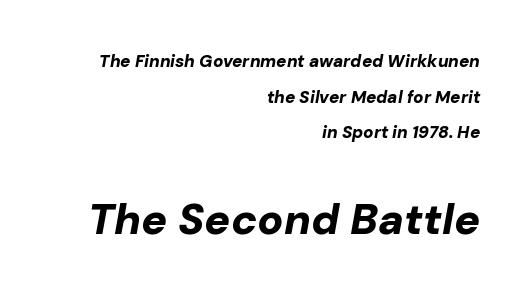
Q: Is the text bold? A: Yes.
Q: Is the text italic (slanted)? A: Yes, it leans right by about 10 degrees.
Q: Is the text underlined? A: No.
Q: How is the paragraph aligned? A: Right-aligned.
Q: Is the spacing between letters normal or unusually wide? A: Normal.
Q: Is the spacing between lines tight, normal or loose? A: Loose.
Q: Which block of text is set in a larger size, the first (top) or the second (bottom)? A: The second (bottom) one.
Q: Width (condensed, normal, or wide)? A: Normal.
Q: Stroke contrast? A: Low.
Q: x-height? A: Medium.
Q: Monospaced? A: No.
